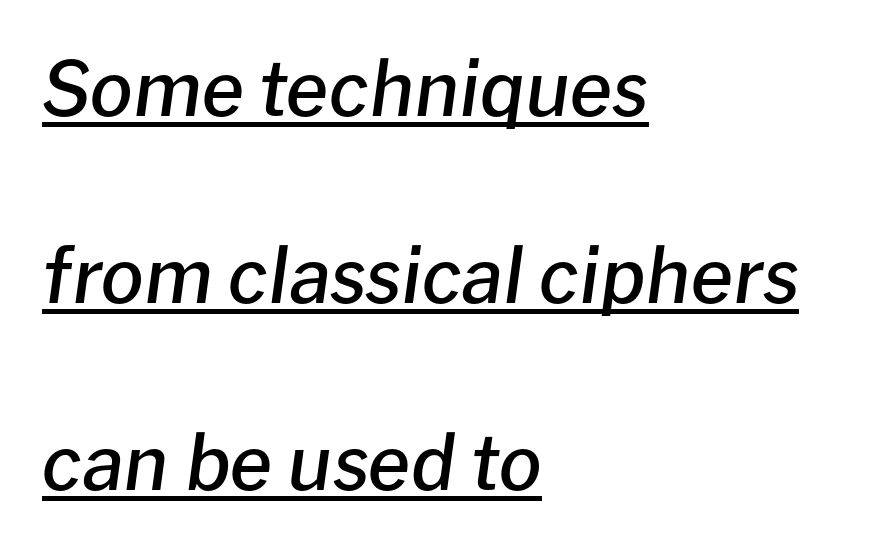
Q: Is the text bold? A: Semi-bold.
Q: Is the text italic (slanted)? A: Yes, it leans right by about 8 degrees.
Q: Is the text underlined? A: Yes.
Q: How is the paragraph aligned? A: Left-aligned.
Q: Is the spacing between letters normal or unusually wide? A: Normal.
Q: Is the spacing between lines tight, normal or loose? A: Loose.
Q: Width (condensed, normal, or wide)? A: Normal.
Q: Stroke contrast? A: Low.
Q: x-height? A: Medium.
Q: Monospaced? A: No.
